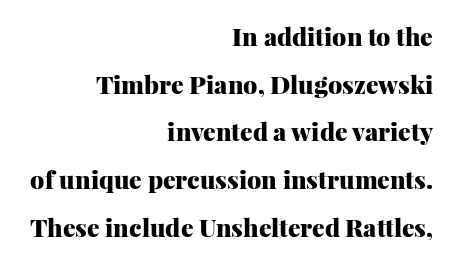
Reading down the block, your eye finds every line finishing at a fixed right position. This sample uses plain, unmodified letter spacing. Summary of weight: heavy, a full bold. Widely set lines give the paragraph a tall, airy silhouette. These lines were composed using upright roman letters. This rendering features lettering with no underline.
